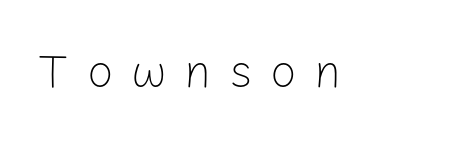
The image shows 47 px light sans-serif type, upright; set unusually wide letter spacing (+0.37 em), not underlined; low stroke contrast and a medium x-height.
